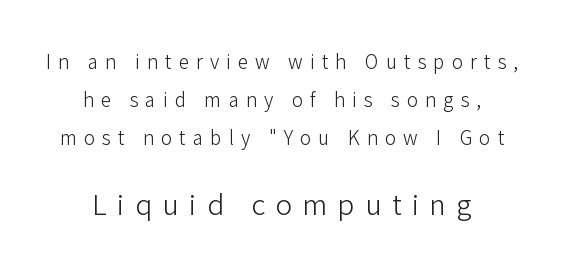
{"serif": "no", "italic": "no", "bold": "no", "weight": "light", "width": "normal", "stroke_contrast": "low", "x_height": "medium", "monospaced": "no", "underline": "no", "align": "center", "line_spacing": "loose", "line_spacing_ratio": 2.0, "letter_spacing": "wide", "letter_spacing_em": 0.37, "larger_block": "second", "size_ratio": 1.47, "glyph_px": 28}
